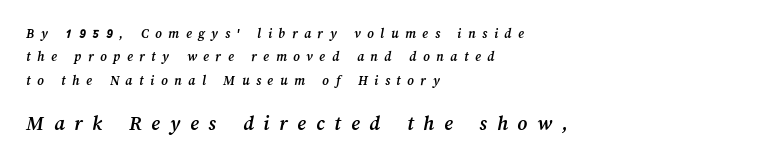
{"bold": "yes", "underline": "no", "align": "left", "line_spacing": "normal", "line_spacing_ratio": 1.67, "letter_spacing": "wide", "letter_spacing_em": 0.47, "larger_block": "second", "size_ratio": 1.5, "glyph_px": 21}
